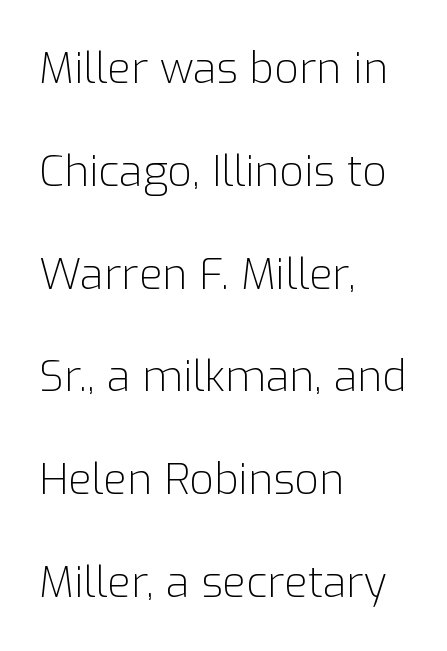
You could call the tracking neutral — neither tight nor loose. The face used here is proportionally spaced, like ordinary book or web type. No chunkiness to these letters — they're not bold. To sum up the face: it is a sans, with no serifs.
